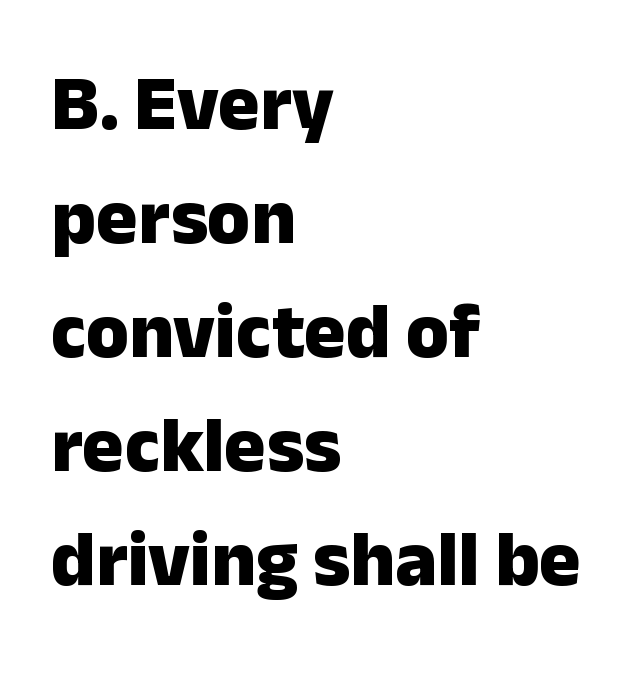
The image shows 78 px heavy sans-serif type, upright; set left-aligned, normal line spacing (1.46x), normal letter spacing, not underlined; low stroke contrast and a medium x-height.
